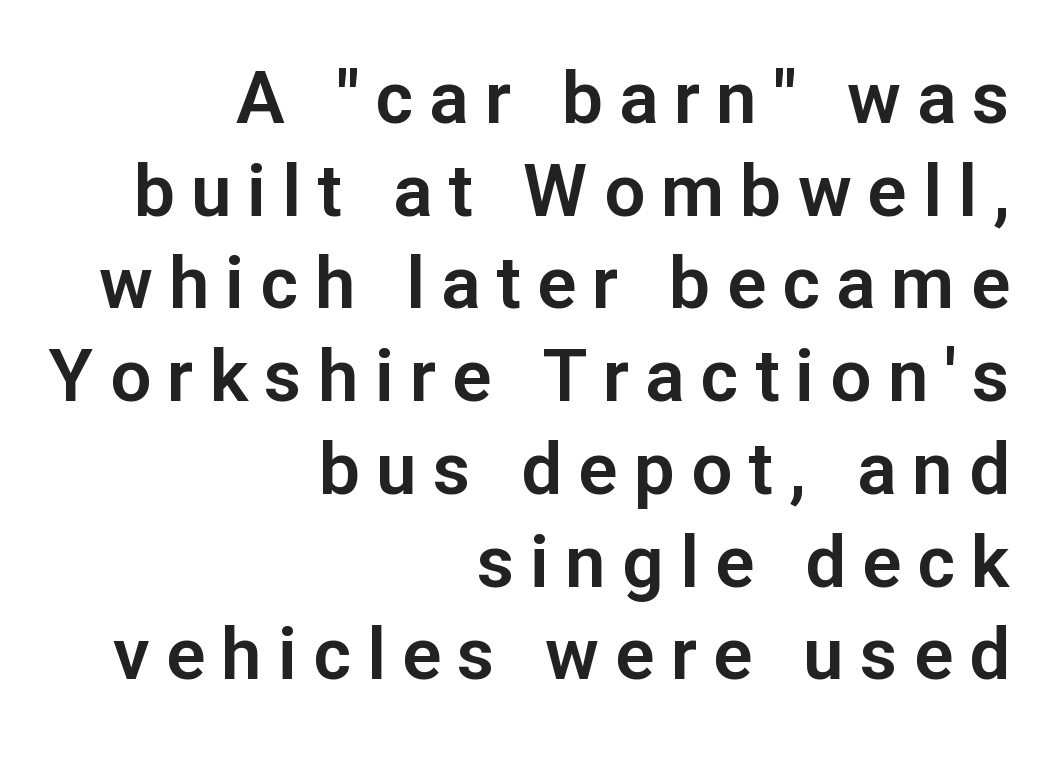
The image shows 73 px sans-serif type, upright; set right-aligned, normal line spacing (1.27x), unusually wide letter spacing (+0.22 em), not underlined; low stroke contrast and a medium x-height.
